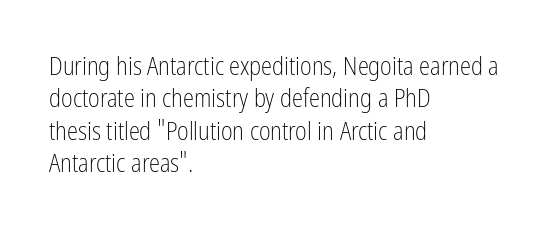
Q: Is the text bold? A: No.
Q: Is the text italic (slanted)? A: No, it is upright.
Q: Is the text underlined? A: No.
Q: How is the paragraph aligned? A: Left-aligned.
Q: Is the spacing between letters normal or unusually wide? A: Normal.
Q: Is the spacing between lines tight, normal or loose? A: Normal.
